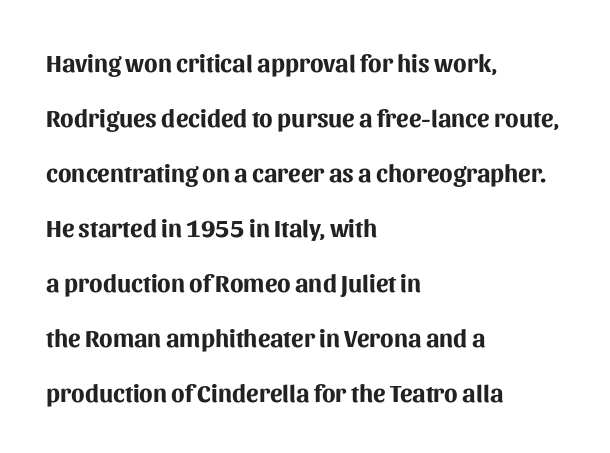
Q: Is the text bold? A: Yes.
Q: Is the text italic (slanted)? A: No, it is upright.
Q: Is the text underlined? A: No.
Q: How is the paragraph aligned? A: Left-aligned.
Q: Is the spacing between letters normal or unusually wide? A: Normal.
Q: Is the spacing between lines tight, normal or loose? A: Loose.
